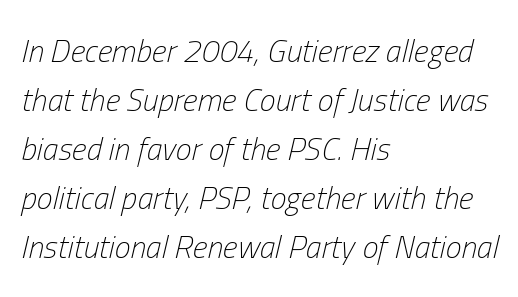
Q: Is the text bold? A: No.
Q: Is the text italic (slanted)? A: Yes, it leans right by about 13 degrees.
Q: Is the text underlined? A: No.
Q: How is the paragraph aligned? A: Left-aligned.
Q: Is the spacing between letters normal or unusually wide? A: Normal.
Q: Is the spacing between lines tight, normal or loose? A: Normal.
Q: Width (condensed, normal, or wide)? A: Condensed.
Q: Stroke contrast? A: Low.
Q: x-height? A: Medium.
Q: Monospaced? A: No.
